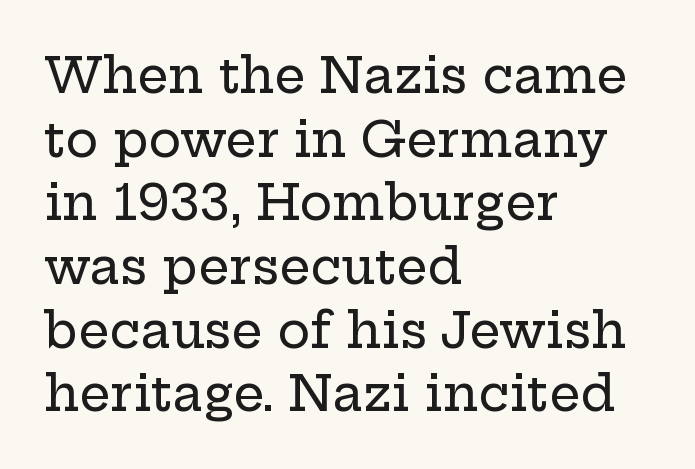
Serif or sans? Serif — the stroke terminals have little feet. Characters follow at the spacing the type designer built in. Leading: standard. These lines are rendered in a variable-pitch font. Caption: multi-line text, flush left, ragged right. The type sits square on the baseline with zero lean.
